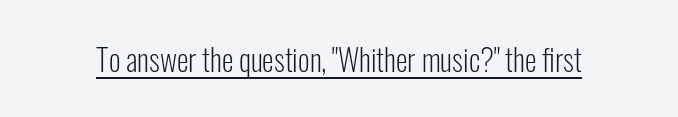
When letters stand straight like this, we call the style roman or upright. Students, observe the line beneath the letters — that is underlining. These lines are rendered in a variable-pitch font. The designer went with a sans here, leaving each stem footless. The cut favours lightness, reaching ordinary text weight at its darkest.
